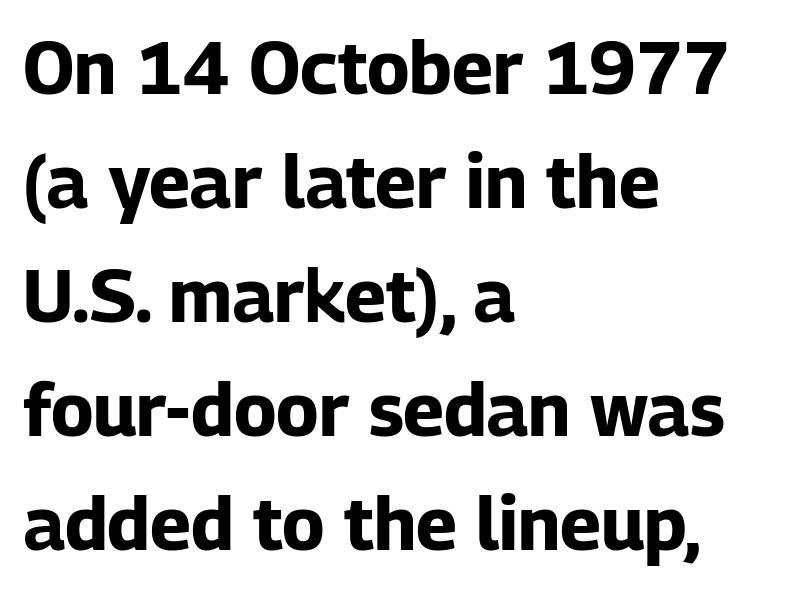
{"serif": "no", "italic": "no", "bold": "yes", "weight": "bold", "width": "normal", "stroke_contrast": "low", "x_height": "medium", "monospaced": "no", "underline": "no", "align": "left", "line_spacing": "normal", "line_spacing_ratio": 1.56, "letter_spacing": "normal", "letter_spacing_em": 0.0, "glyph_px": 73}
